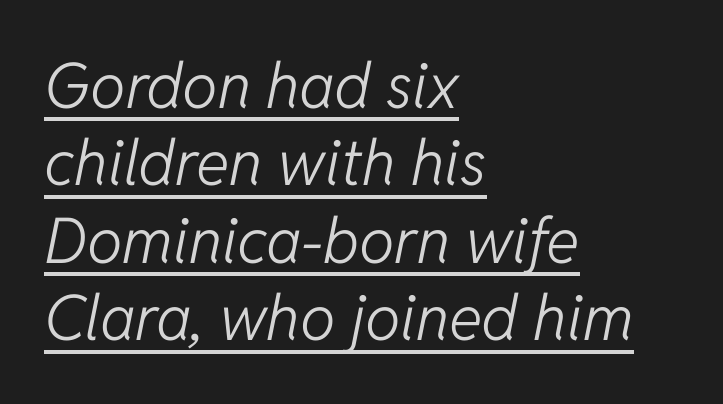
Is the letter spacing exaggerated? No — it looks like the ordinary default. In terms of posture, this sample is oblique. Each line of the rendering has a horizontal stroke beneath the glyphs. Teacher's note: observe the even left margin — that is flush-left alignment.
